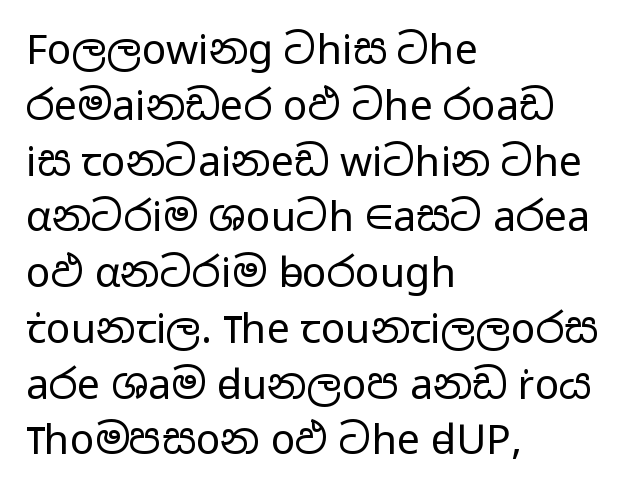
{"serif": "no", "italic": "no", "bold": "no", "weight": "regular", "width": "wide", "stroke_contrast": "low", "x_height": "medium", "monospaced": "no", "underline": "no", "align": "left", "line_spacing": "normal", "line_spacing_ratio": 1.36, "letter_spacing": "normal", "letter_spacing_em": 0.0, "glyph_px": 41}
